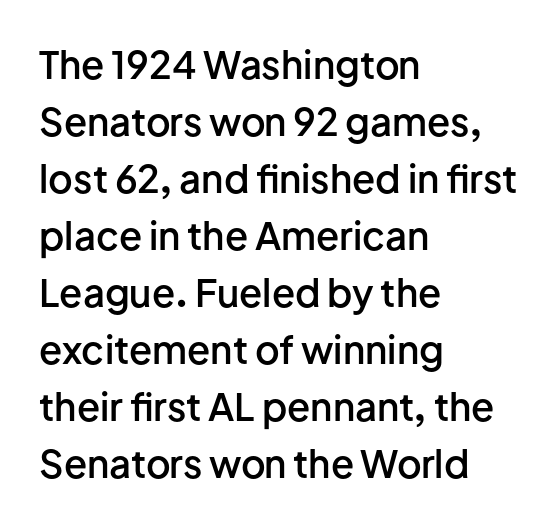
Is this a fixed-width face? No — the glyphs have proportional, varying widths. Does the type have serifs? No, each stem ends abruptly. As a designer I'd log this as weight 600, semibold. This sample keeps an unexceptional amount of space between lines. A student would call this left alignment; a typographer would say flush left, rag right. Glyph-to-glyph distance matches everyday printed text.
